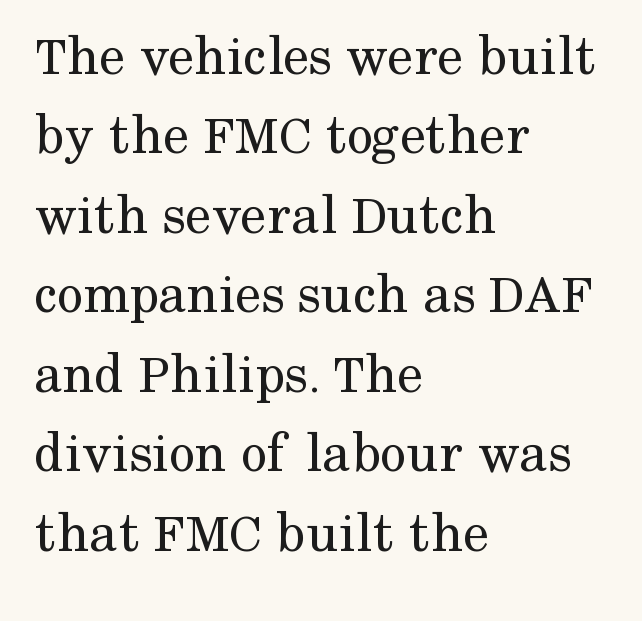
Q: Is the text bold? A: No.
Q: Is the text italic (slanted)? A: No, it is upright.
Q: Is the typeface a serif or a sans-serif typeface? A: Serif.
Q: Is the text underlined? A: No.
Q: How is the paragraph aligned? A: Left-aligned.
Q: Is the spacing between letters normal or unusually wide? A: Normal.
Q: Is the spacing between lines tight, normal or loose? A: Normal.
Q: Width (condensed, normal, or wide)? A: Normal.
Q: Stroke contrast? A: Medium.
Q: x-height? A: Medium.
Q: Monospaced? A: No.
